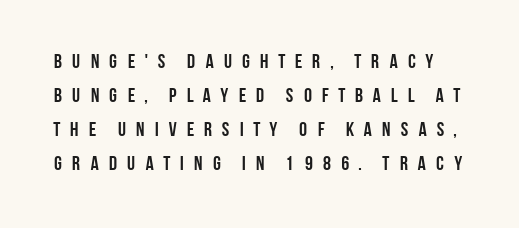
Q: Is the text bold? A: Yes.
Q: Is the text italic (slanted)? A: No, it is upright.
Q: Is the text underlined? A: No.
Q: Is the spacing between letters normal or unusually wide? A: Unusually wide.
Q: Is the spacing between lines tight, normal or loose? A: Normal.
